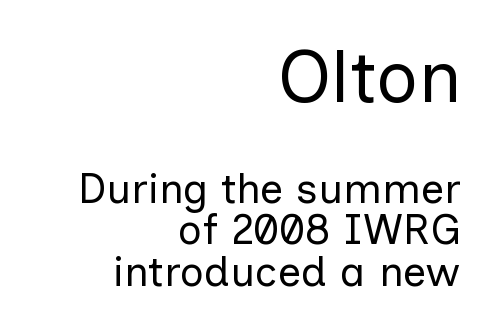
{"serif": "no", "italic": "no", "bold": "no", "weight": "regular", "width": "normal", "stroke_contrast": "low", "x_height": "medium", "monospaced": "no", "underline": "no", "align": "right", "line_spacing": "tight", "line_spacing_ratio": 0.99, "letter_spacing": "normal", "letter_spacing_em": 0.0, "larger_block": "first", "size_ratio": 1.74, "glyph_px": 73}
